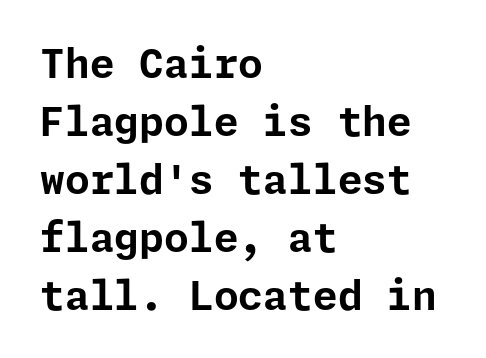
The image shows 40 px bold sans-serif type, upright; set left-aligned, normal line spacing (1.45x), normal letter spacing, not underlined; low stroke contrast and a medium x-height.
